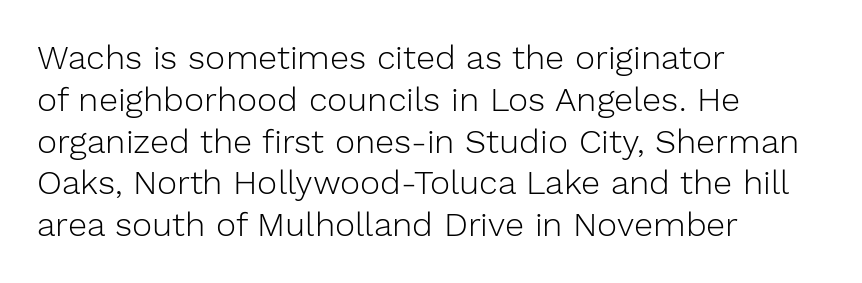
There is no visible air inserted between adjacent glyphs. Each letter's strokes conclude bluntly, with no projecting serifs. Type without underlining. The typeface has the unassuming heft of standard copy or less.
